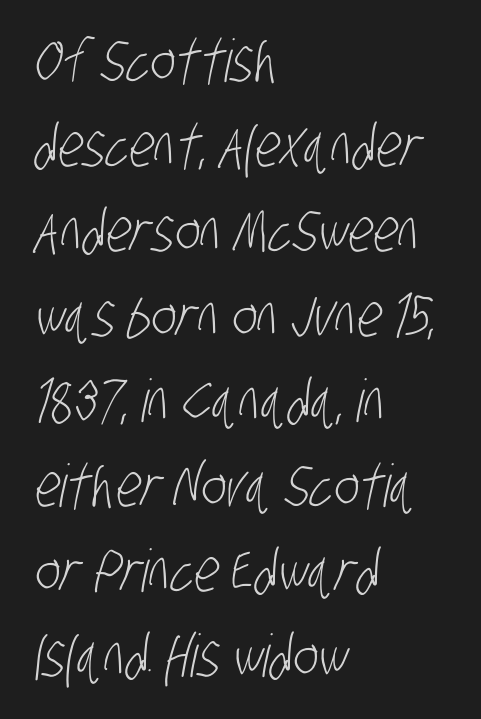
The image shows 59 px light, condensed sans-serif type; set left-aligned, normal line spacing (1.44x), normal letter spacing, not underlined; low stroke contrast and a large x-height.
